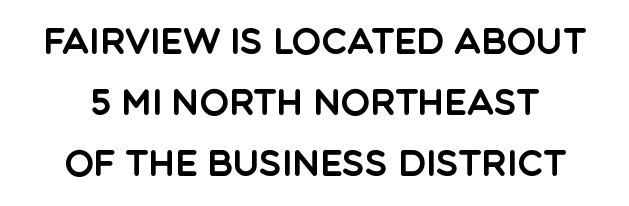
{"serif": "no", "italic": "no", "width": "normal", "x_height": "large", "monospaced": "no", "underline": "no", "line_spacing_ratio": 1.74, "letter_spacing": "normal", "letter_spacing_em": 0.0, "glyph_px": 35}
